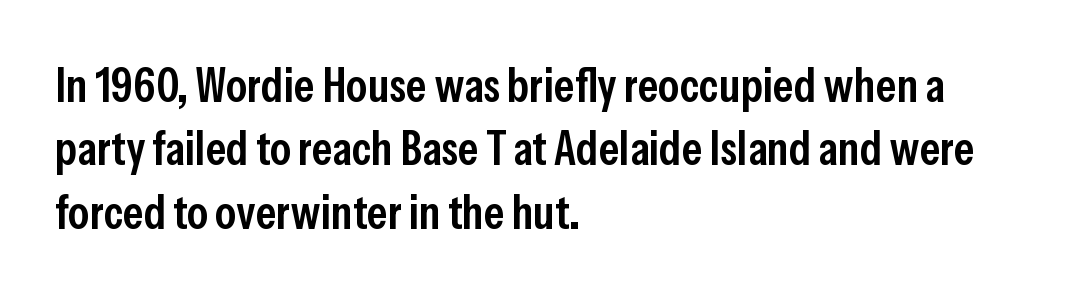
Standard letterfit; no display-style spreading of the glyphs. In terms of letterform style, serifs are entirely absent. Proportional: the letters do not fall into vertical columns. Notice how the stems are strictly vertical — no italics here. Short and long lines alike share a common starting point at left.
